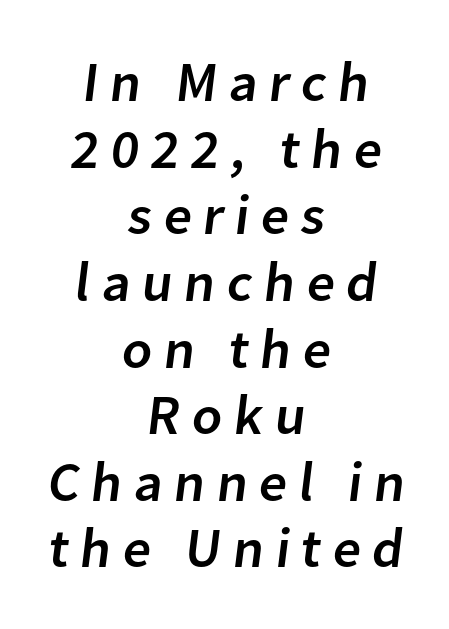
The image shows 56 px sans-serif type; set centered, line spacing 1.19x, unusually wide letter spacing (+0.2 em), not underlined; low stroke contrast and a medium x-height.
